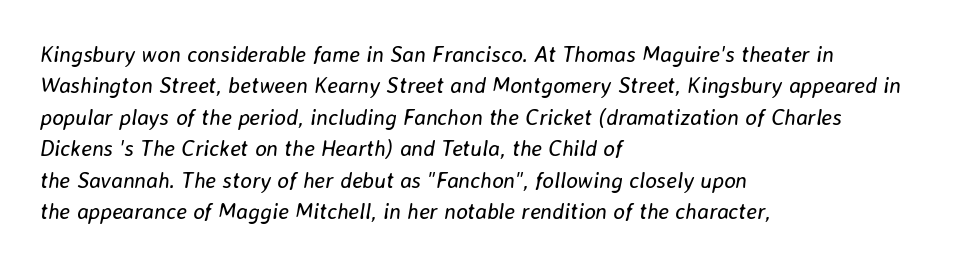
The line texture is even and compact thanks to regular tracking. This is not heavy type; no bold has been used. The lettering tilts uniformly, giving the passage an italic look. Letters rest on an invisible, unmarked baseline. Rows of type keep a routine distance in the vertical direction.
